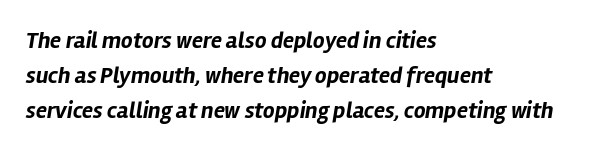
Q: Is the text bold? A: Yes.
Q: Is the text italic (slanted)? A: Yes, it leans right by about 12 degrees.
Q: Is the text underlined? A: No.
Q: How is the paragraph aligned? A: Left-aligned.
Q: Is the spacing between letters normal or unusually wide? A: Normal.
Q: Is the spacing between lines tight, normal or loose? A: Normal.
